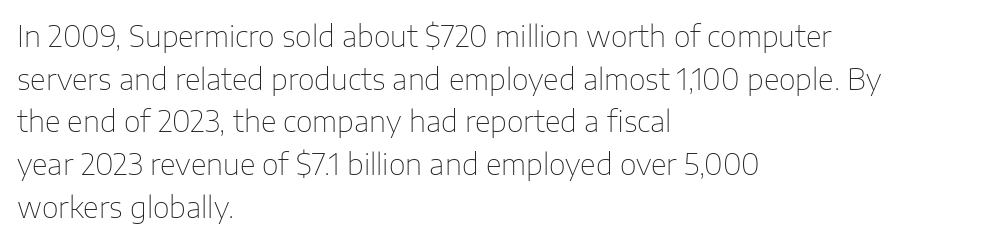
Weight: not bold — regular or lighter. A roman cut, with each character standing at attention. You could not count columns in this text — the font is proportionally spaced. The font family rendered here belongs to the sans-serif group.
